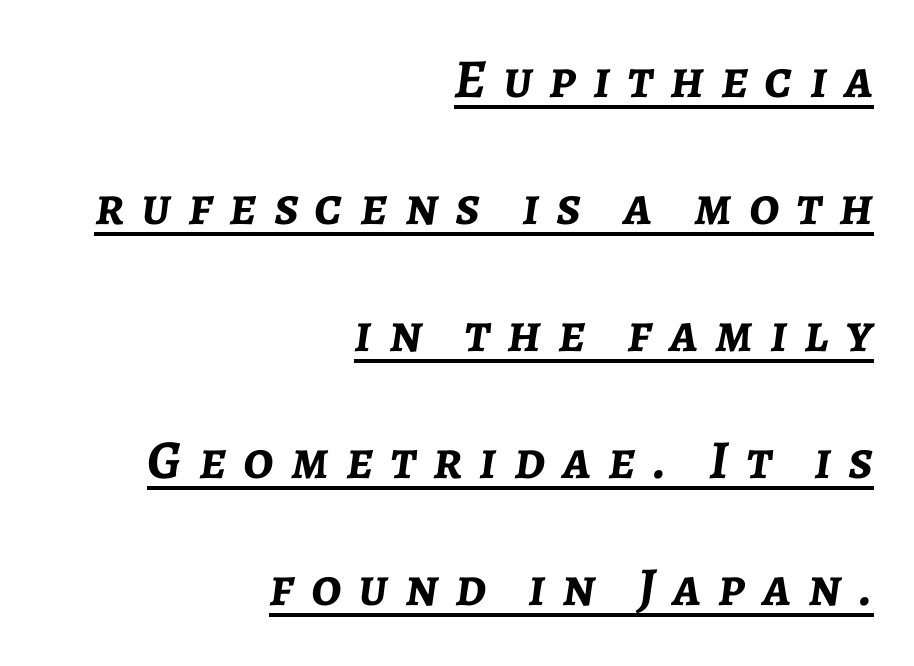
{"italic": "yes", "lean": "right", "slant_degrees": 7, "bold": "yes", "weight": "semibold", "width": "normal", "stroke_contrast": "low", "x_height": "medium", "monospaced": "no", "underline": "yes", "align": "right", "line_spacing": "loose", "line_spacing_ratio": 2.31, "letter_spacing": "wide", "letter_spacing_em": 0.31, "glyph_px": 55}
